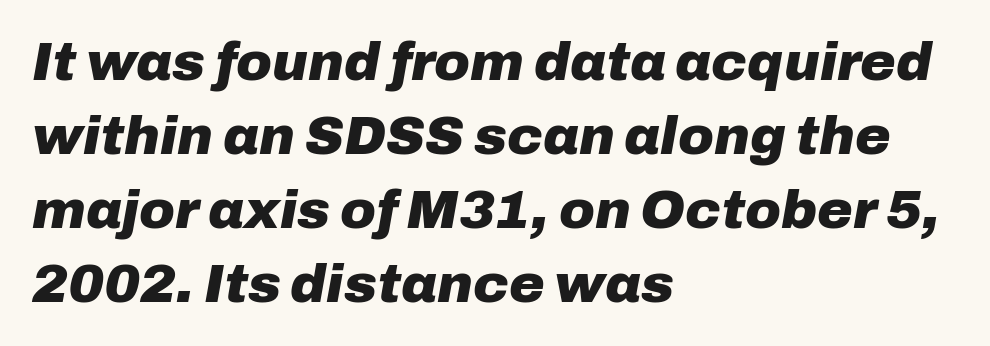
The line-height multiplier appears to be the usual default. This is heavy type, rendered in bold. Posture: slanted. Has an underline been added? It has not. The line texture is even and compact thanks to regular tracking. Note the varied advance widths — an 'i' is clearly narrower than an 'm'.
